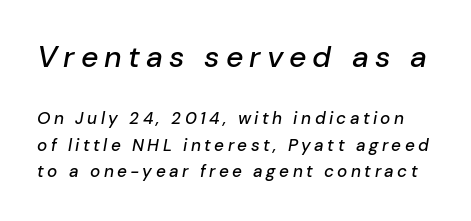
The words here are not underlined. Loose tracking; the words dissolve into strings of separated letters. If you squint, the top block still reads clearly — it's the larger of the two. Do the characters align in a grid? No, the font is proportional. Notice how descenders clear the ascenders below comfortably — that's standard leading.
